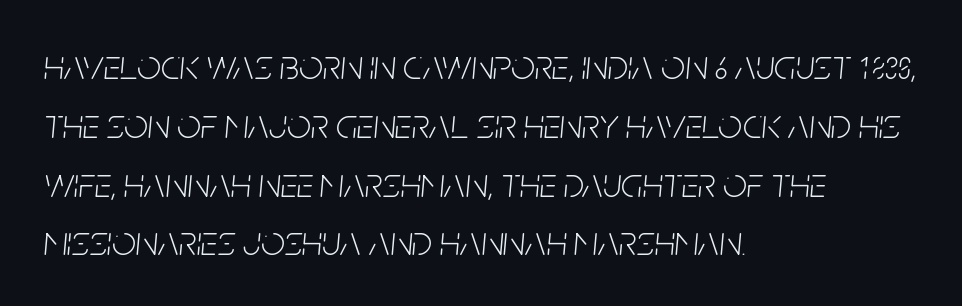
Varying glyph widths throughout — classic text-font behaviour. Plain, unruled lines of type. The paragraph has a hard left edge and a soft right edge. The letters sit at their default tracking, neither squeezed nor spread.
